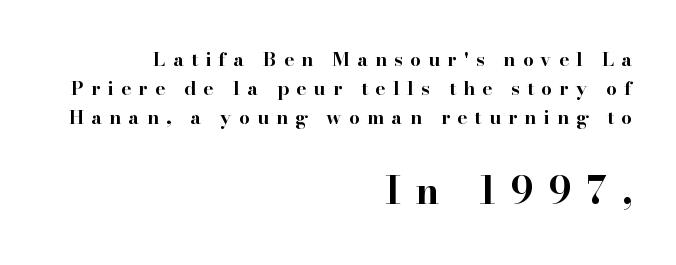
The image shows 38 px bold, wide serif type, upright; set right-aligned, normal line spacing (1.52x), unusually wide letter spacing (+0.38 em), not underlined; the second (bottom) block is 2.0x larger; high stroke contrast and a small x-height.
